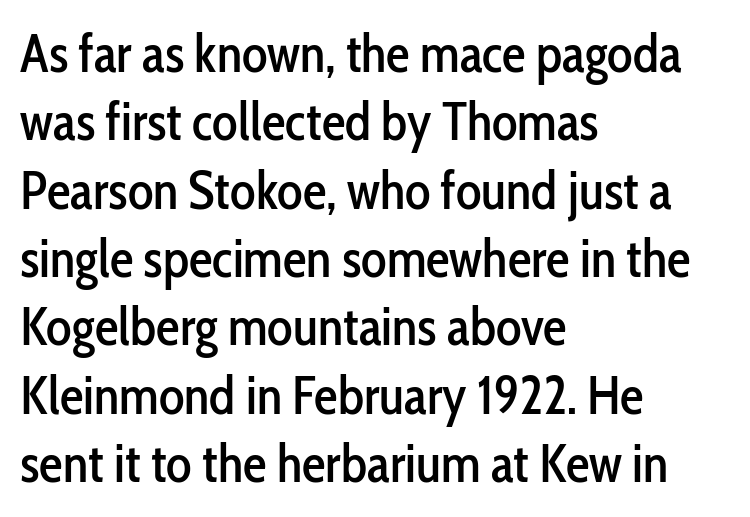
The ragged edge is on the right, which tells us the setting is flush left. Letters rest on an invisible, unmarked baseline. Notice how descenders clear the ascenders below comfortably — that's standard leading. A typesetter would label this face a sans.
